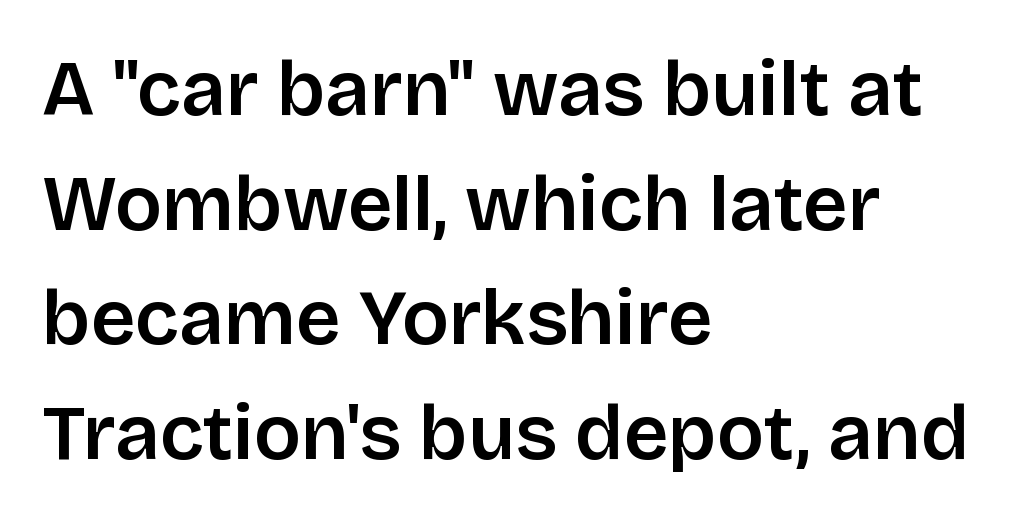
The image shows 78 px sans-serif type, upright; set left-aligned, normal line spacing (1.47x), normal letter spacing, not underlined; low stroke contrast and a large x-height.
